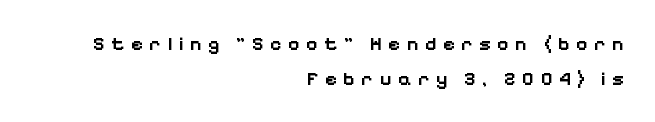
{"italic": "no", "bold": "semi", "underline": "no", "align": "right", "line_spacing_ratio": 1.75, "letter_spacing": "wide", "letter_spacing_em": 0.31, "glyph_px": 20}
